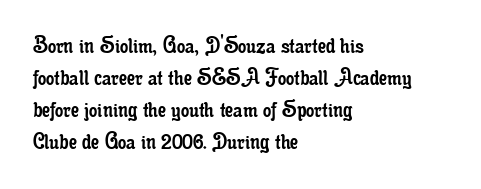
{"italic": "no", "bold": "no", "underline": "no", "align": "left", "line_spacing_ratio": 1.23, "letter_spacing": "normal", "letter_spacing_em": 0.0, "glyph_px": 26}
